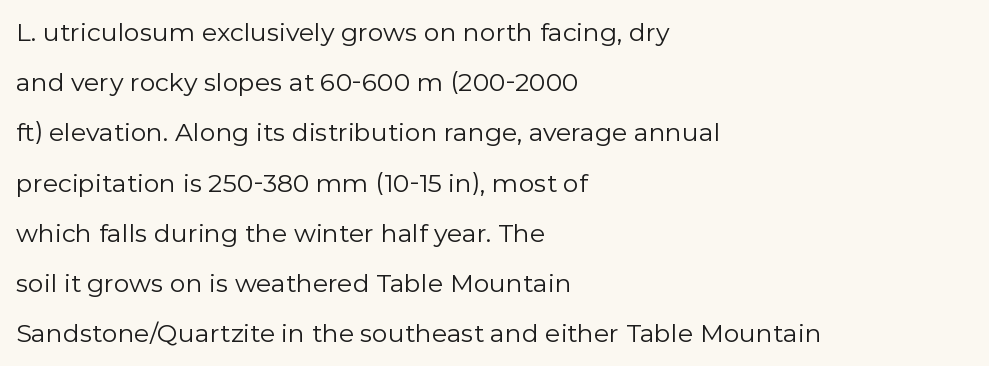
A bare baseline throughout the passage. Upright lettering throughout. Alignment: flush left. Quick note: interline space is abundant. No chunkiness to these letters — they're not bold. Each word holds together tightly as a unit, with standard inter-letter gaps.
